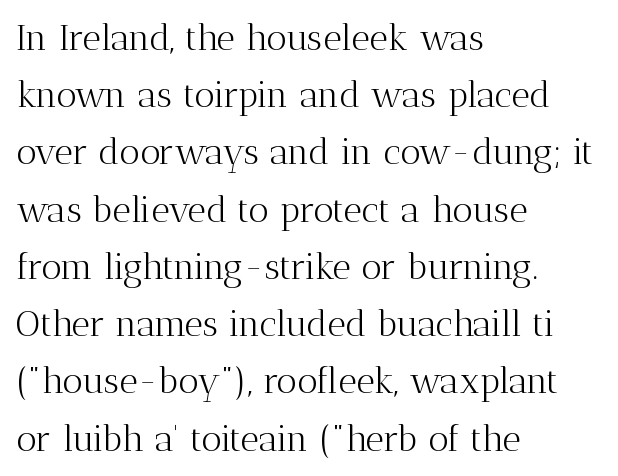
{"serif": "yes", "italic": "no", "bold": "no", "weight": "light", "width": "normal", "stroke_contrast": "medium", "x_height": "medium", "monospaced": "no", "underline": "no", "align": "left", "line_spacing": "normal", "line_spacing_ratio": 1.59, "letter_spacing": "normal", "letter_spacing_em": 0.0, "glyph_px": 36}
